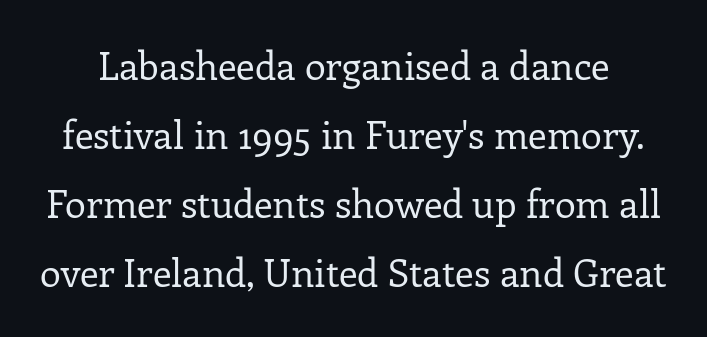
The image shows 38 px regular-weight serif type, upright; set line spacing 1.82x, normal letter spacing, not underlined; low stroke contrast and a medium x-height.
